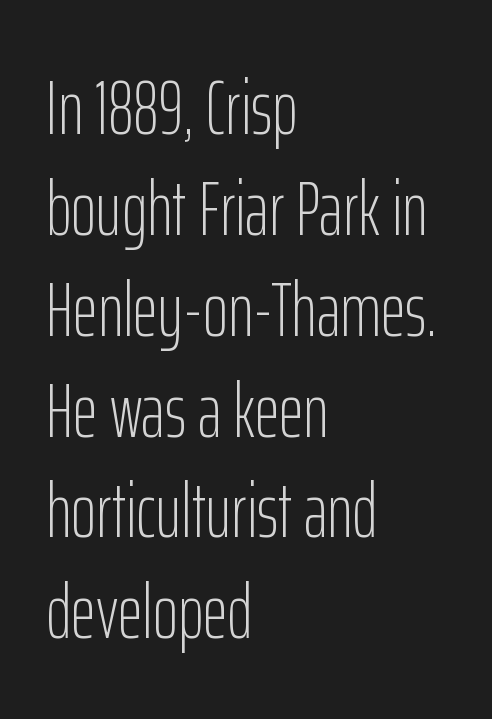
{"serif": "no", "italic": "no", "bold": "no", "weight": "light", "width": "condensed", "stroke_contrast": "low", "x_height": "medium", "monospaced": "no", "underline": "no", "align": "left", "line_spacing": "normal", "line_spacing_ratio": 1.31, "letter_spacing": "normal", "letter_spacing_em": 0.0, "glyph_px": 77}
